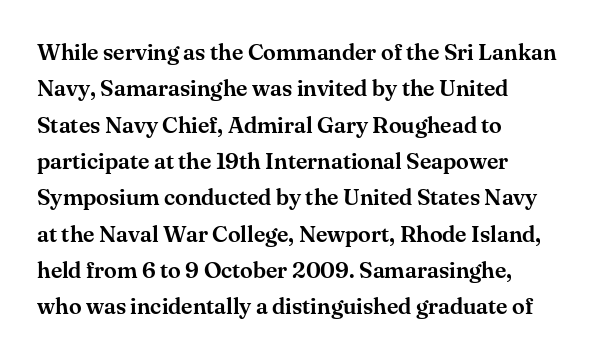
Q: Is the text italic (slanted)? A: No, it is upright.
Q: Is the text underlined? A: No.
Q: How is the paragraph aligned? A: Left-aligned.
Q: Is the spacing between letters normal or unusually wide? A: Normal.
Q: Is the spacing between lines tight, normal or loose? A: Normal.
